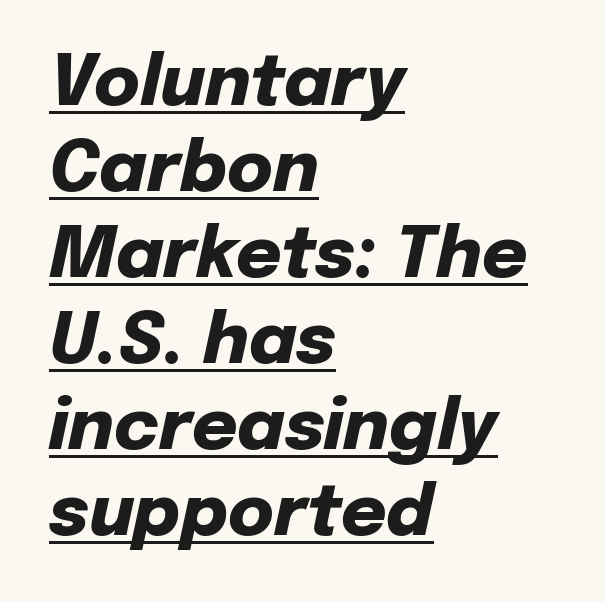
{"italic": "yes", "lean": "right", "slant_degrees": 12, "bold": "yes", "weight": "heavy", "width": "normal", "stroke_contrast": "low", "x_height": "medium", "monospaced": "no", "underline": "yes", "align": "left", "line_spacing_ratio": 1.23, "letter_spacing": "normal", "letter_spacing_em": 0.0, "glyph_px": 70}
